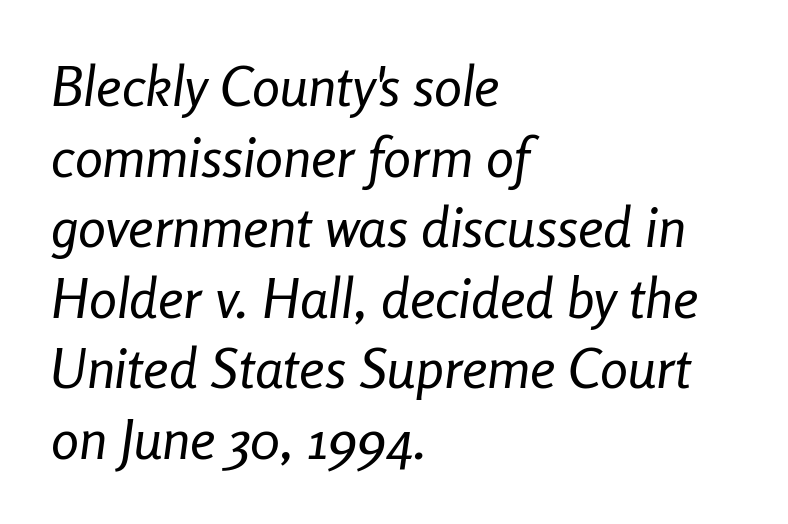
Q: Is the text bold? A: No.
Q: Is the text italic (slanted)? A: Yes, it leans right by about 8 degrees.
Q: Is the text underlined? A: No.
Q: How is the paragraph aligned? A: Left-aligned.
Q: Is the spacing between letters normal or unusually wide? A: Normal.
Q: Is the spacing between lines tight, normal or loose? A: Normal.
Q: Width (condensed, normal, or wide)? A: Condensed.
Q: Stroke contrast? A: Low.
Q: x-height? A: Medium.
Q: Monospaced? A: No.
